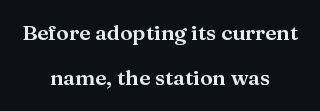
The image shows 21 px text type, upright; set centered, loose line spacing (2.16x), normal letter spacing, not underlined.
